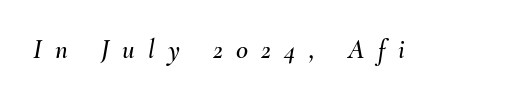
The image shows 27 px text type, italic (leaning right); set unusually wide letter spacing (+0.49 em), not underlined.
